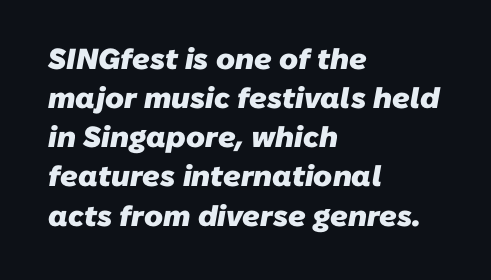
The image shows 29 px heavy sans-serif type; set left-aligned, normal line spacing (1.35x), normal letter spacing, not underlined; low stroke contrast and a medium x-height.
